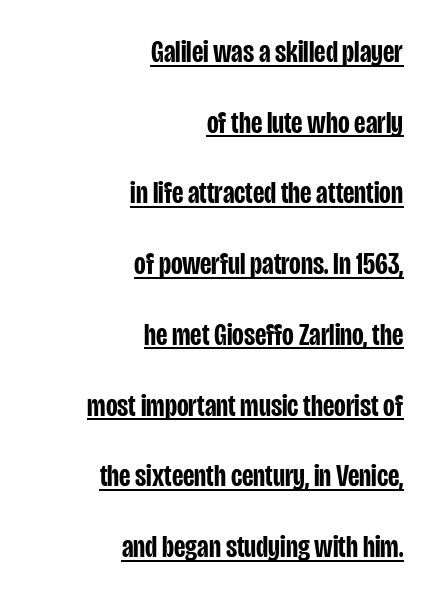
{"serif": "no", "italic": "no", "bold": "semi", "weight": "semibold", "width": "condensed", "stroke_contrast": "low", "x_height": "large", "monospaced": "no", "underline": "yes", "align": "right", "line_spacing": "loose", "line_spacing_ratio": 2.21, "letter_spacing": "normal", "letter_spacing_em": 0.0, "glyph_px": 32}
